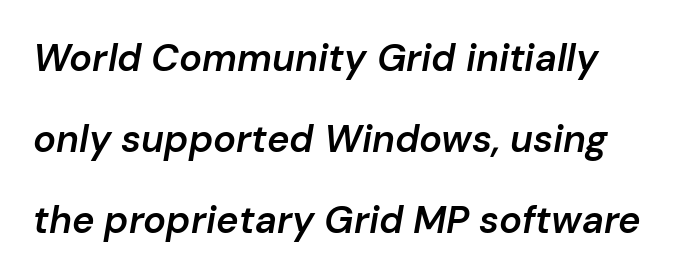
Vertical spacing — loose. Typeset ragged right — the left edge is the straight one. The passage shown is typed in a proportional face where columns would drift. The face used here is rendered with its standard letterfit. Firm but not heavy-handed strokes: this text is semibold. Italic? Definitely — the glyphs are oblique.
